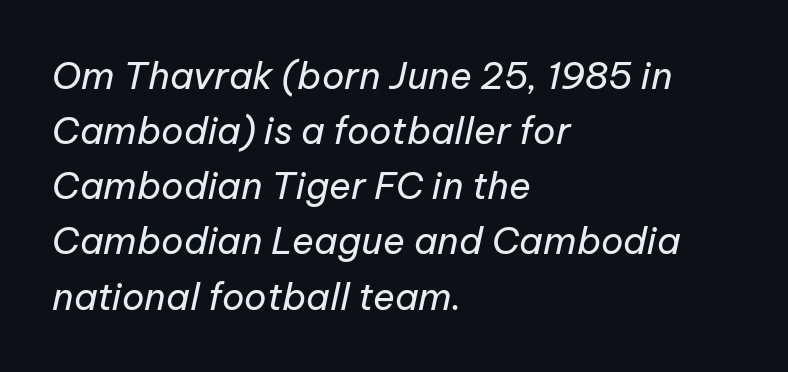
You could not count columns in this text — the font is proportionally spaced. Plain, unruled lines of type. Teacher's note: observe the even left margin — that is flush-left alignment. Whoever set this chose a conventional vertical rhythm.
